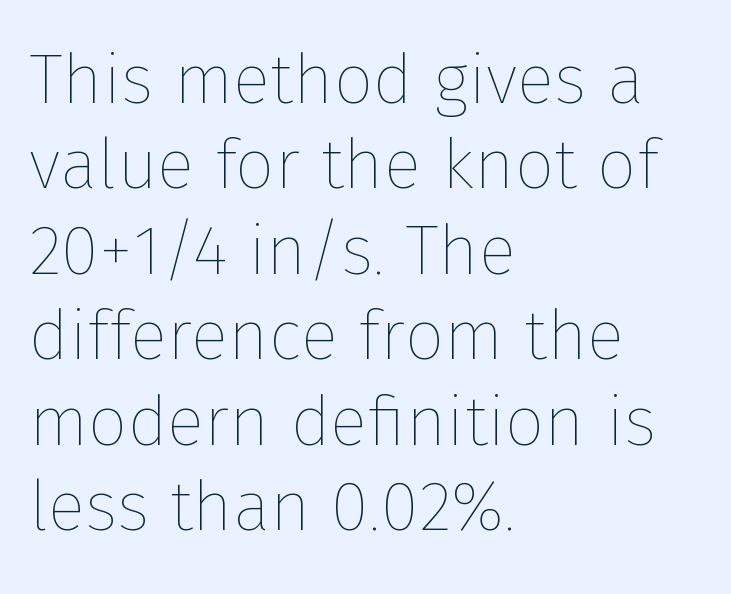
The typesetting does not lean heavy: it is not bold. Is the letter spacing exaggerated? No — it looks like the ordinary default. The gap between lines stays unmarked. Character widths vary here, with narrow letters taking less room than wide ones.
